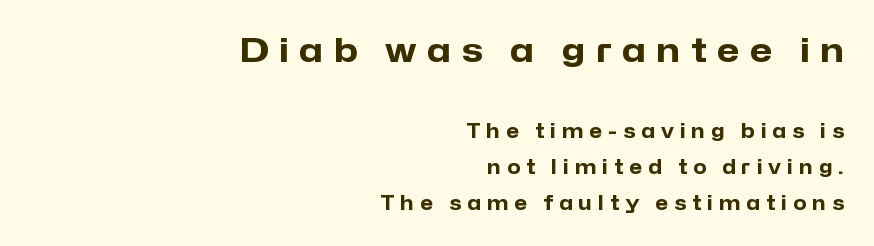
Whoever set this made the first block the dominant, larger element. The passage shown is typed in a proportional face where columns would drift. Nope, not italic — everything's standing straight. These lines stand farther apart than default settings would place them. I'd describe the lettering as bold — thick and assertive. Are there feet on the stems? There aren't — it's a sans.
